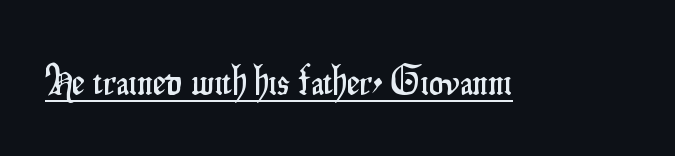
{"serif": "no", "italic": "no", "width": "condensed", "stroke_contrast": "low", "x_height": "small", "monospaced": "no", "underline": "yes", "letter_spacing": "normal", "letter_spacing_em": 0.0, "glyph_px": 40}
